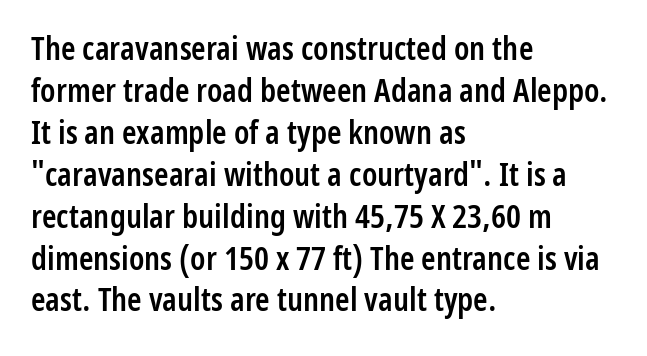
The lines sit at an ordinary, default distance from one another. These lines keep a tight, regular rhythm from letter to letter. This sample uses an upright cut, with every glyph sitting square on the baseline. Line beginnings align vertically; line endings do not. Plain, unruled lines of type. Note the varied advance widths — an 'i' is clearly narrower than an 'm'.
